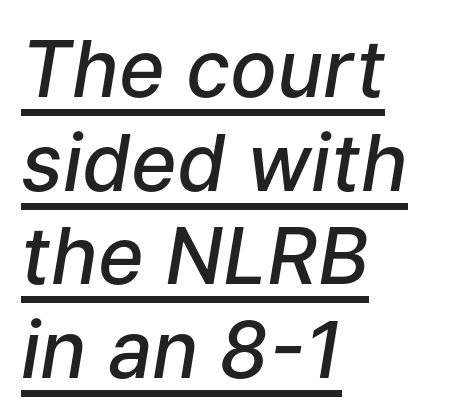
The letters advance in unequal steps, a hallmark of proportional type. Its strokes are somewhat broadened, the hallmark of semibold type. A classic flush-left, rag-right setting is used for this passage. Caption: lettering with a line underneath. Is the letter spacing exaggerated? No — it looks like the ordinary default.
